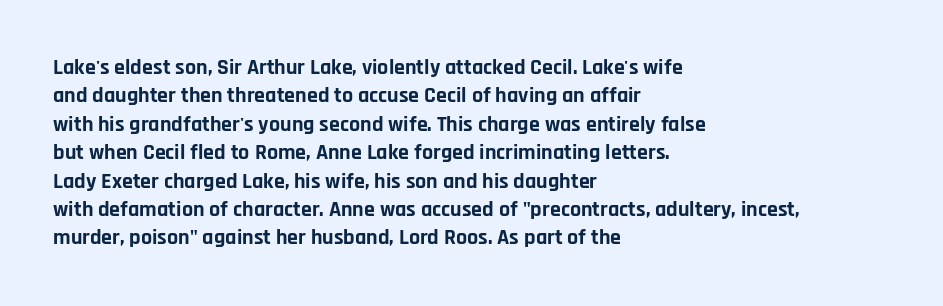
This is the regular roman posture of the typeface. The lines in this sample share a left origin and differ only in where they stop. Standard letterfit; no display-style spreading of the glyphs. Heavy-handed strokes throughout: this text is bold. The space directly below the letters is spotless.
